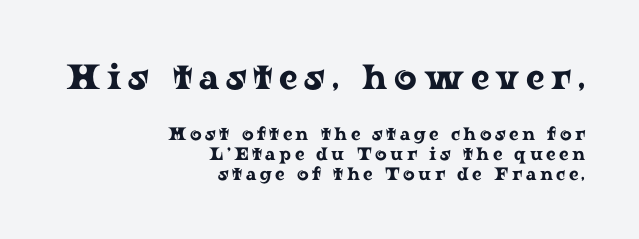
The image shows 35 px wide serif type, upright; set right-aligned, tight line spacing (1.13x), not underlined; the first (top) block is 1.94x larger; low stroke contrast and a medium x-height.
